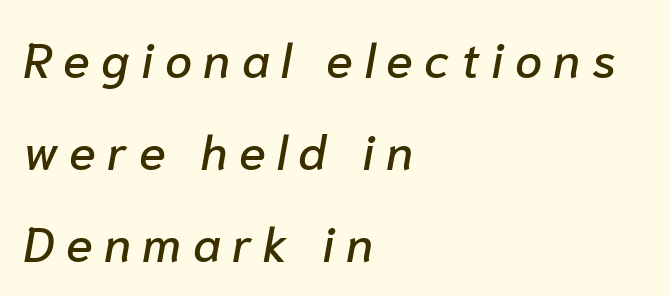
Q: Is the text italic (slanted)? A: Yes, it leans right by about 10 degrees.
Q: Is the text underlined? A: No.
Q: How is the paragraph aligned? A: Left-aligned.
Q: Is the spacing between letters normal or unusually wide? A: Unusually wide.
Q: Width (condensed, normal, or wide)? A: Normal.
Q: Stroke contrast? A: Low.
Q: x-height? A: Medium.
Q: Monospaced? A: No.
